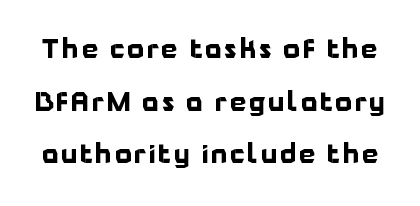
Q: Is the text bold? A: Yes.
Q: Is the text italic (slanted)? A: No, it is upright.
Q: Is the text underlined? A: No.
Q: Is the spacing between lines tight, normal or loose? A: Loose.
